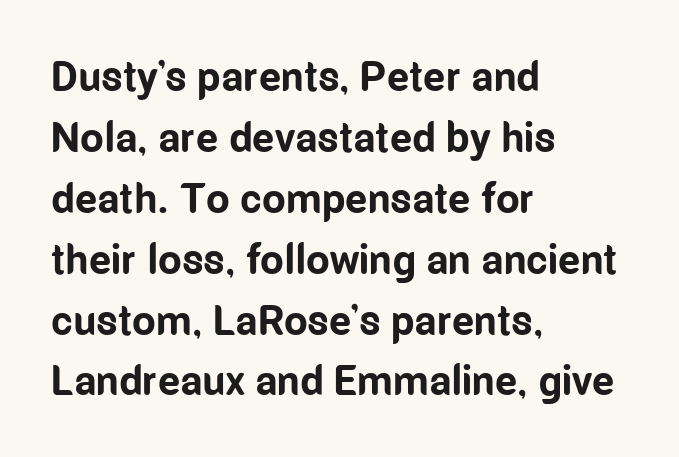
Q: Is the text bold? A: Yes.
Q: Is the text italic (slanted)? A: No, it is upright.
Q: Is the typeface a serif or a sans-serif typeface? A: Sans-serif.
Q: Is the text underlined? A: No.
Q: How is the paragraph aligned? A: Left-aligned.
Q: Is the spacing between letters normal or unusually wide? A: Normal.
Q: Is the spacing between lines tight, normal or loose? A: Normal.
Q: Width (condensed, normal, or wide)? A: Condensed.
Q: Stroke contrast? A: Low.
Q: x-height? A: Medium.
Q: Monospaced? A: No.
